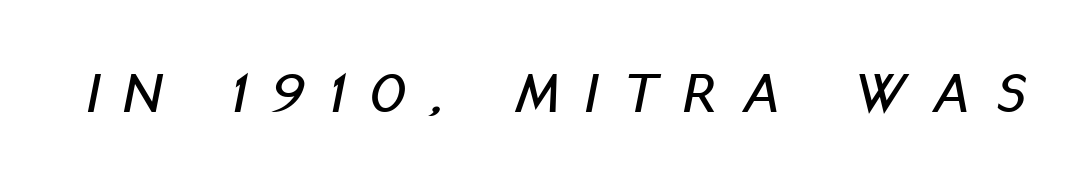
The image shows 60 px condensed type, italic (leaning right); set unusually wide letter spacing (+0.44 em), not underlined; low stroke contrast and a large x-height.
